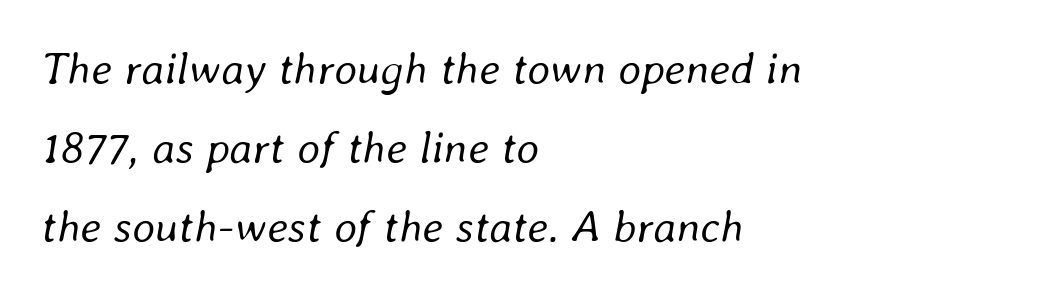
You can tell it's italic because the verticals aren't actually vertical. No letter is thick-stroked: the sample isn't bold. The strip under each line holds only bare page. Between one letter and the next there's only the usual sliver of space. Teacher's note: observe the even left margin — that is flush-left alignment. Note the varied advance widths — an 'i' is clearly narrower than an 'm'.
